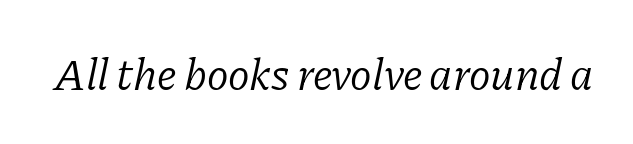
{"serif": "yes", "italic": "yes", "lean": "right", "slant_degrees": 11, "bold": "no", "weight": "light", "width": "normal", "stroke_contrast": "low", "x_height": "medium", "monospaced": "no", "underline": "no", "letter_spacing": "normal", "letter_spacing_em": 0.0, "glyph_px": 45}
